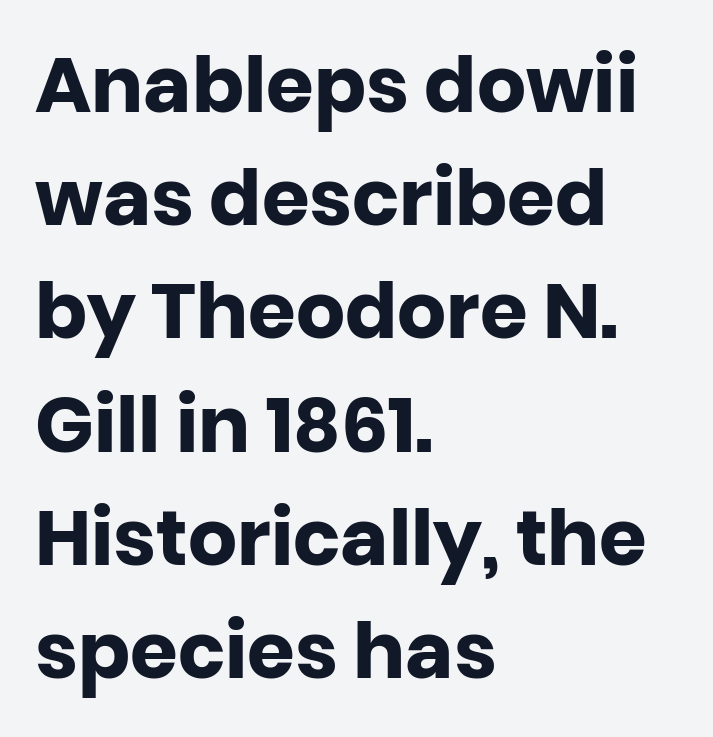
A classic flush-left, rag-right setting is used for this passage. A normal amount of white space separates one row of letters from the next. Standard letterfit; no display-style spreading of the glyphs. Every letter is thick-stroked: bold, no question. A roman cut, with each character standing at attention.
